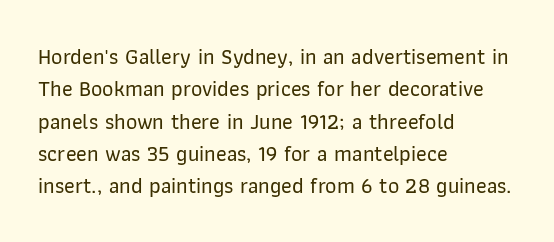
Bare-footed words on every line. The space between consecutive lines is moderate. Caption: standard tracking, unaltered. The lettering holds an erect, upright posture throughout. The text block is weighted toward the left margin, trailing off unevenly rightward.
